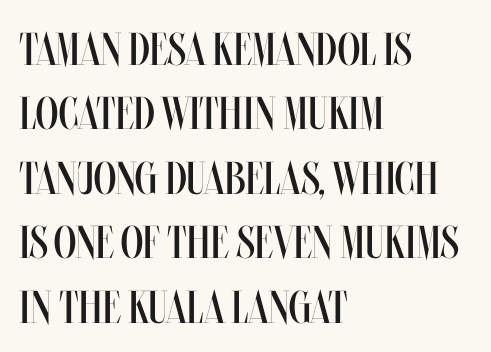
Q: Is the text bold? A: No.
Q: Is the text italic (slanted)? A: No, it is upright.
Q: Is the text underlined? A: No.
Q: How is the paragraph aligned? A: Left-aligned.
Q: Is the spacing between letters normal or unusually wide? A: Normal.
Q: Is the spacing between lines tight, normal or loose? A: Normal.
Q: Width (condensed, normal, or wide)? A: Condensed.
Q: Stroke contrast? A: Medium.
Q: x-height? A: Large.
Q: Monospaced? A: No.
